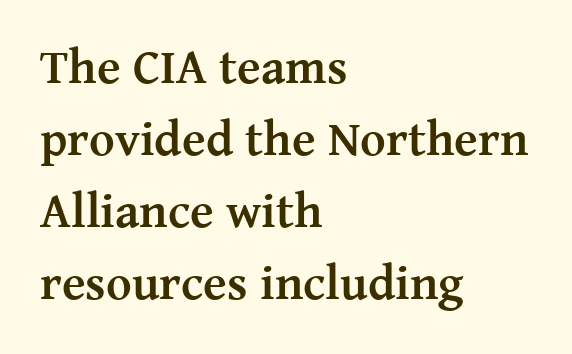
Each glyph is drawn with heavy, bold strokes. Regarding leading, the lines here are spaced in the standard way. Each letter's strokes conclude with small projecting serifs. The type is set solid horizontally, with unmodified tracking. If you drew a ruler down the left edge, every line would touch it. Style check: upright.
